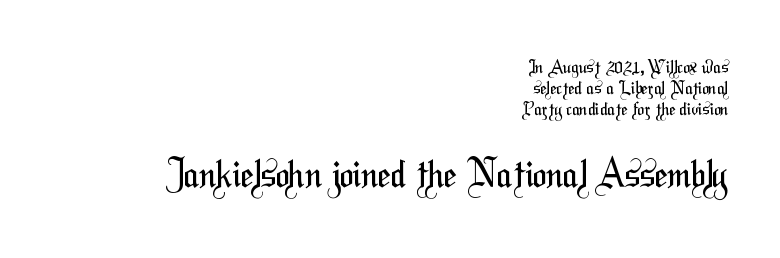
The image shows 37 px regular-weight, condensed sans-serif type; set right-aligned, line spacing 1.18x, normal letter spacing, not underlined; the second (bottom) block is 2.06x larger; medium stroke contrast and a medium x-height.
